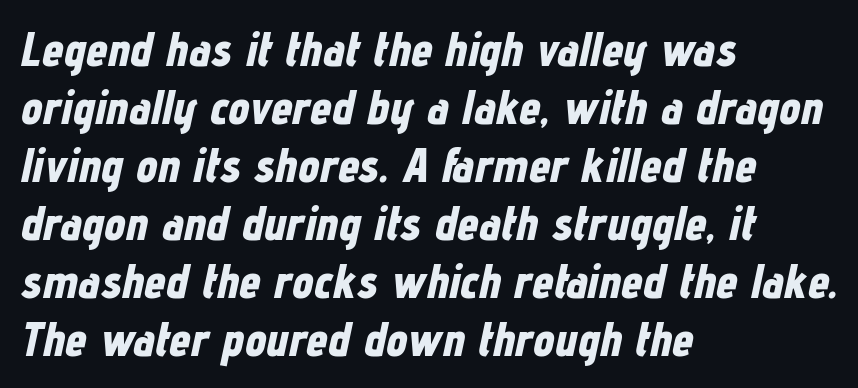
The image shows 48 px bold, condensed type, italic (leaning right); set left-aligned, line spacing 1.21x, normal letter spacing, not underlined; low stroke contrast and a medium x-height.
